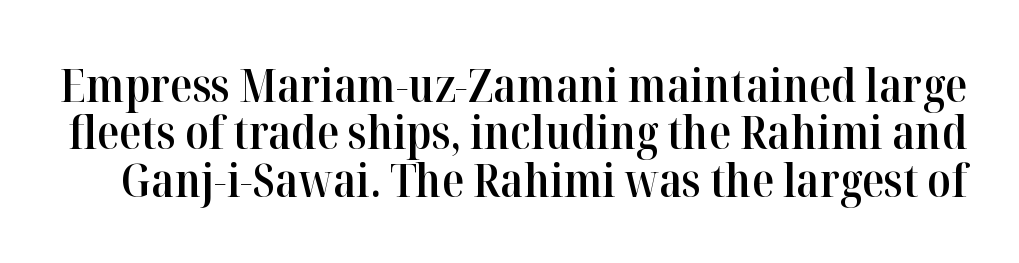
The image shows 46 px semibold serif type, upright; set tight line spacing (1.03x), normal letter spacing, not underlined; high stroke contrast and a medium x-height.
